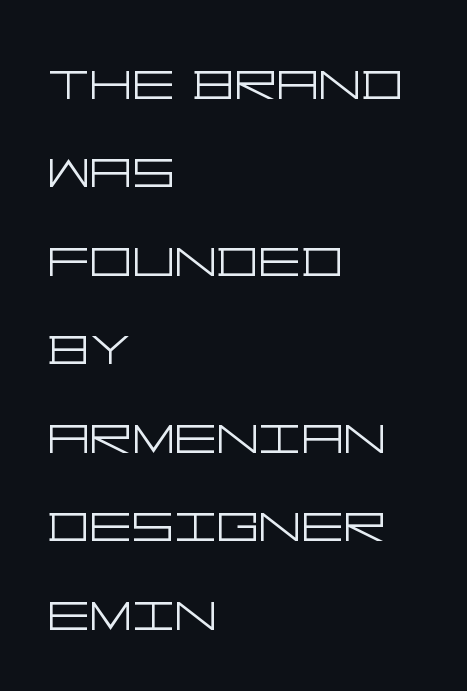
{"serif": "no", "italic": "no", "bold": "no", "weight": "light", "width": "wide", "stroke_contrast": "low", "x_height": "large", "underline": "no", "align": "left", "line_spacing": "normal", "line_spacing_ratio": 1.34, "letter_spacing": "normal", "letter_spacing_em": 0.0, "glyph_px": 66}
